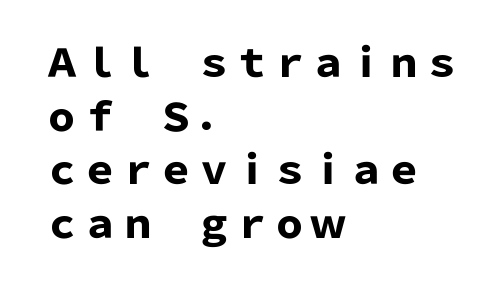
{"serif": "no", "italic": "no", "bold": "yes", "weight": "heavy", "width": "normal", "stroke_contrast": "low", "x_height": "medium", "monospaced": "no", "underline": "no", "align": "left", "line_spacing": "normal", "line_spacing_ratio": 1.41, "letter_spacing": "normal", "letter_spacing_em": 0.0, "glyph_px": 38}
